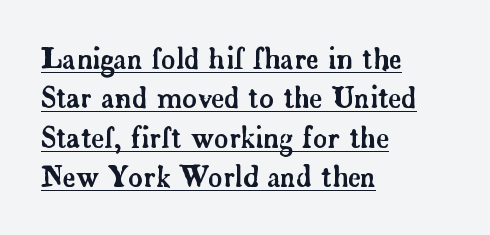
The image shows 28 px serif type, upright; set left-aligned, normal line spacing (1.41x), normal letter spacing, underlined; low stroke contrast and a small x-height.
